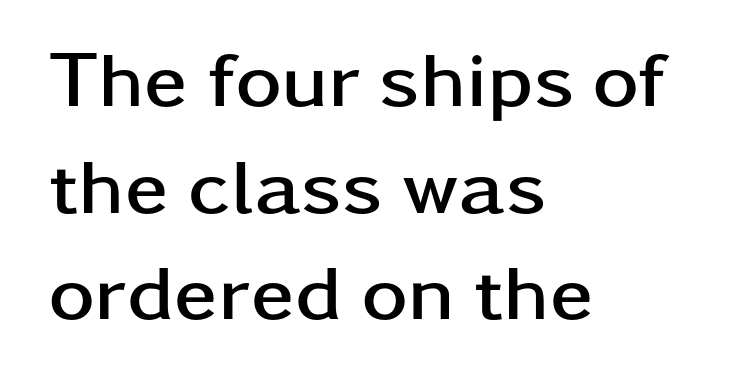
The image shows 79 px semibold, wide sans-serif type, upright; set left-aligned, normal line spacing (1.35x), normal letter spacing, not underlined; low stroke contrast and a medium x-height.
